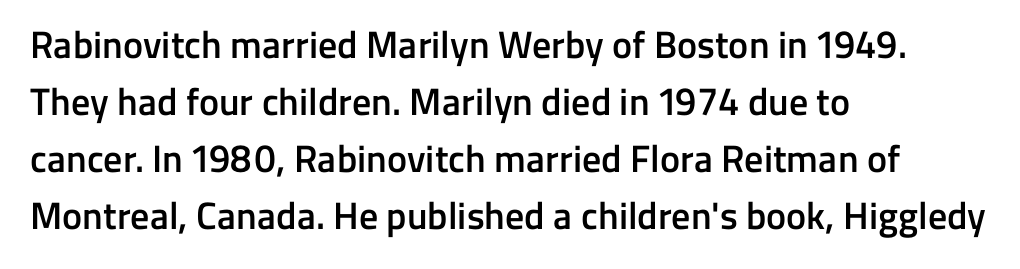
Is this a fixed-width face? No — the glyphs have proportional, varying widths. Does the type have serifs? No, each stem ends abruptly. As a designer I'd log this as weight 600, semibold. This sample keeps an unexceptional amount of space between lines. A student would call this left alignment; a typographer would say flush left, rag right. Glyph-to-glyph distance matches everyday printed text.
